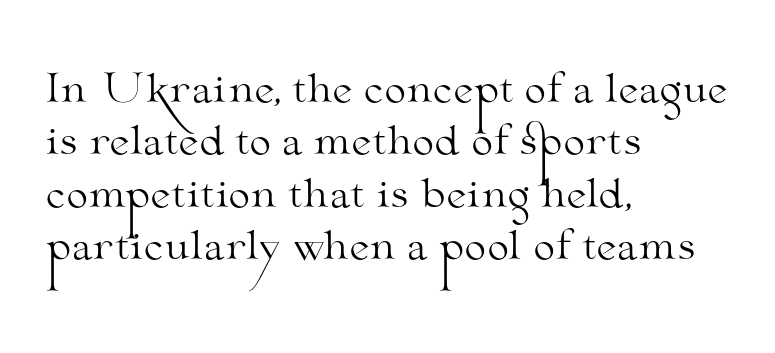
The image shows 39 px light, wide serif type, upright; set left-aligned, normal line spacing (1.34x), normal letter spacing, not underlined; medium stroke contrast and a small x-height.
